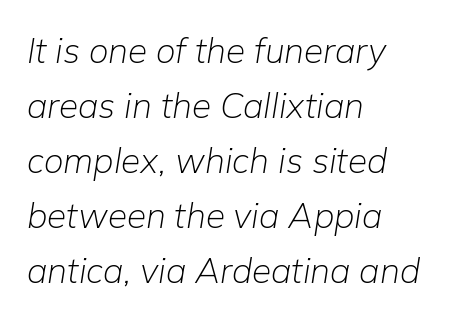
The image shows 35 px light type, italic (leaning right); set left-aligned, normal line spacing (1.57x), normal letter spacing, not underlined; low stroke contrast and a medium x-height.
